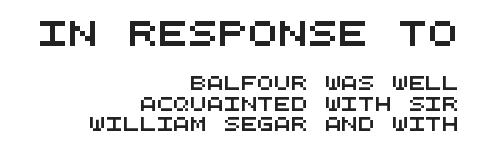
{"underline": "no", "align": "right", "line_spacing": "normal", "line_spacing_ratio": 1.46, "letter_spacing": "normal", "letter_spacing_em": 0.0, "larger_block": "first", "size_ratio": 1.79, "glyph_px": 25}
